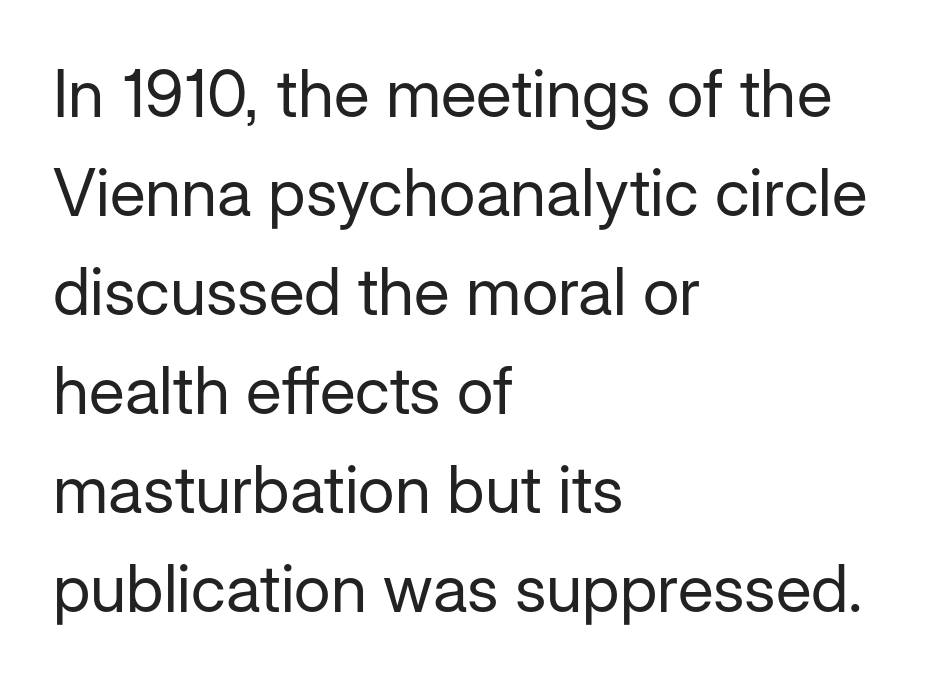
Q: Is the text bold? A: No.
Q: Is the text italic (slanted)? A: No, it is upright.
Q: Is the typeface a serif or a sans-serif typeface? A: Sans-serif.
Q: Is the text underlined? A: No.
Q: How is the paragraph aligned? A: Left-aligned.
Q: Is the spacing between letters normal or unusually wide? A: Normal.
Q: Is the spacing between lines tight, normal or loose? A: Normal.
Q: Width (condensed, normal, or wide)? A: Normal.
Q: Stroke contrast? A: Low.
Q: x-height? A: Medium.
Q: Monospaced? A: No.
